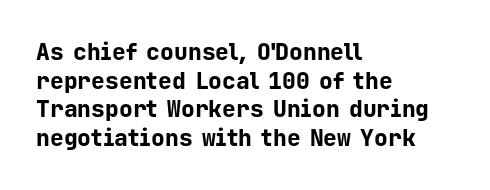
In CSS terms this would be text-align: left. On the weight axis this lands at bold, roughly 700. No word sits above an underline. Regarding leading, the lines here are spaced in the standard way. Quick note: not italic, upright. Glyph-to-glyph distance matches everyday printed text.
